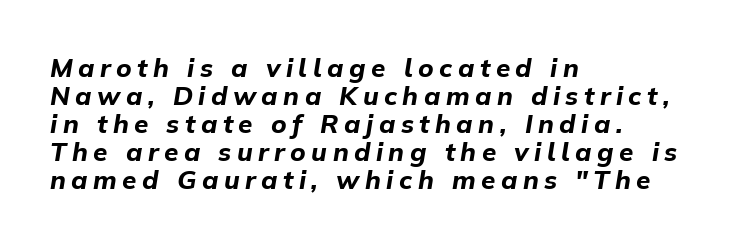
{"italic": "yes", "lean": "right", "slant_degrees": 9, "bold": "yes", "underline": "no", "align": "left", "line_spacing": "tight", "line_spacing_ratio": 1.08, "letter_spacing": "wide", "letter_spacing_em": 0.21, "glyph_px": 26}
